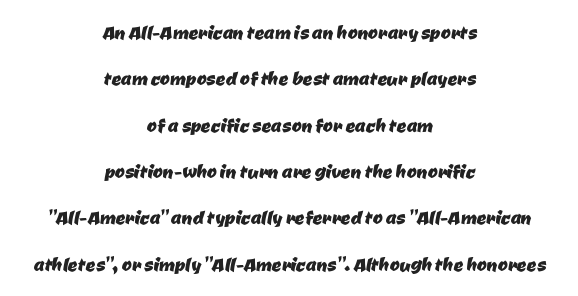
Reading down the block, each line starts at a different indent, mirrored at its end. Summary of vertical rhythm: relaxed, with wide interline spacing. Tracking here is standard; glyphs follow each other at the usual distance. The strip under each line holds only bare page.
